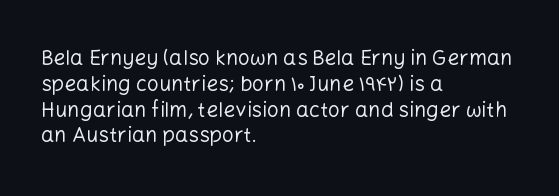
Visually the block forms a straight wall on the left and a jagged coastline on the right. This sample uses plain, unmodified letter spacing. The face looks like a standard text weight, possibly lighter. Check under the words: just untouched page. Does the lettering tilt? It doesn't — this is upright.
